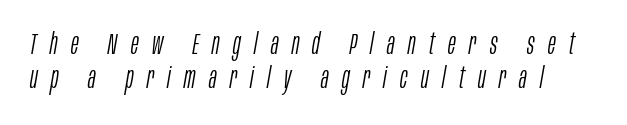
The lettering tilts uniformly, giving the passage an italic look. The letters advance in unequal steps, a hallmark of proportional type. Nobody drew a line under any word here. The passage shown has open, widely tracked lettering throughout. The font is comparable to plain body text, perhaps lighter.
